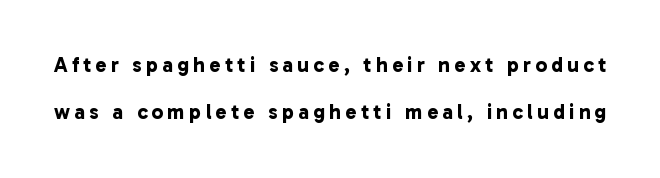
{"bold": "yes", "underline": "no", "line_spacing": "loose", "line_spacing_ratio": 2.26, "letter_spacing": "wide", "letter_spacing_em": 0.2, "glyph_px": 21}
